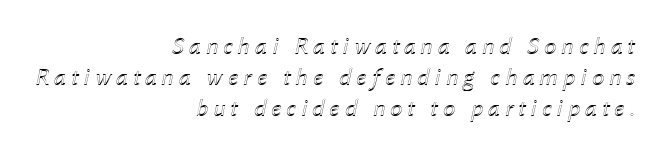
The image shows 25 px text type, italic (leaning right); set right-aligned, line spacing 1.24x, not underlined.
